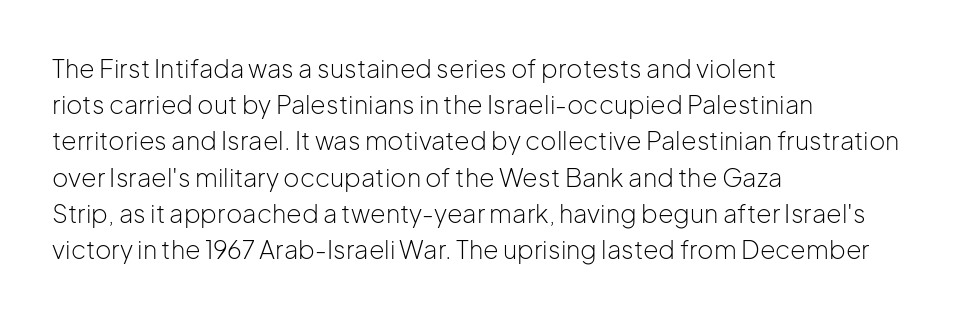
Q: Is the text bold? A: No.
Q: Is the text italic (slanted)? A: No, it is upright.
Q: Is the text underlined? A: No.
Q: How is the paragraph aligned? A: Left-aligned.
Q: Is the spacing between letters normal or unusually wide? A: Normal.
Q: Is the spacing between lines tight, normal or loose? A: Normal.
